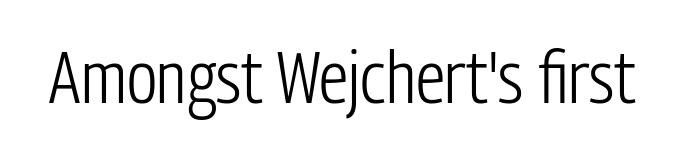
Q: Is the text bold? A: No.
Q: Is the text italic (slanted)? A: No, it is upright.
Q: Is the typeface a serif or a sans-serif typeface? A: Sans-serif.
Q: Is the text underlined? A: No.
Q: Is the spacing between letters normal or unusually wide? A: Normal.
Q: Width (condensed, normal, or wide)? A: Condensed.
Q: Stroke contrast? A: Low.
Q: x-height? A: Medium.
Q: Monospaced? A: No.
